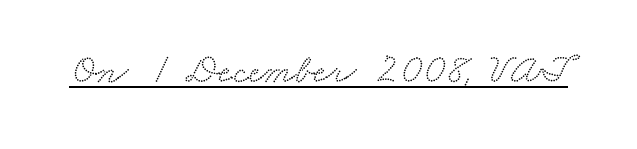
The image shows 42 px wide serif type; set normal letter spacing, underlined; low stroke contrast and a small x-height.
